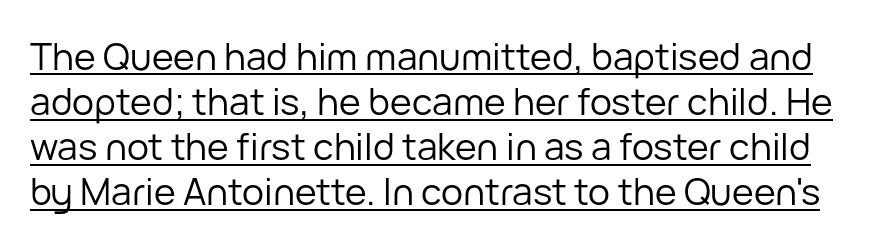
The image shows 37 px regular-weight sans-serif type, upright; set line spacing 1.22x, normal letter spacing, underlined; low stroke contrast and a medium x-height.
